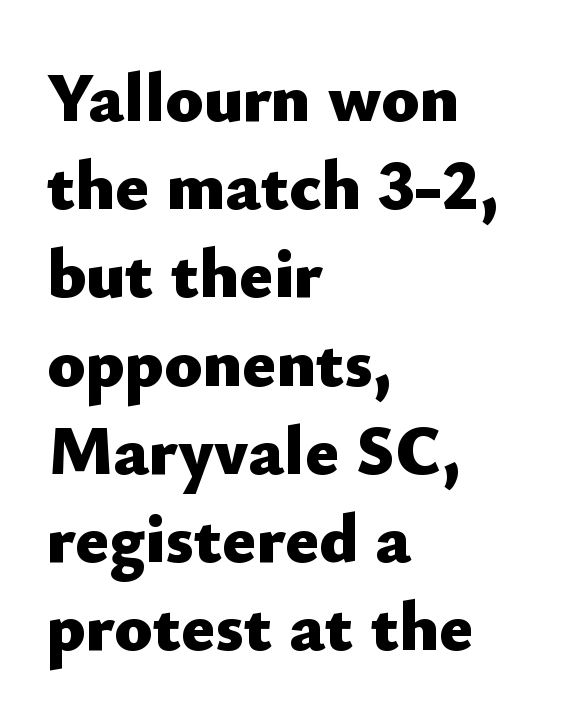
Bare-footed words on every line. What stands out about the letter spacing? Nothing — it is the standard amount. The lettering holds an erect, upright posture throughout. Reading down the column, the eye jumps a familiar distance to each next line. No feet cap the strokes, marking this as sans-serif type.
